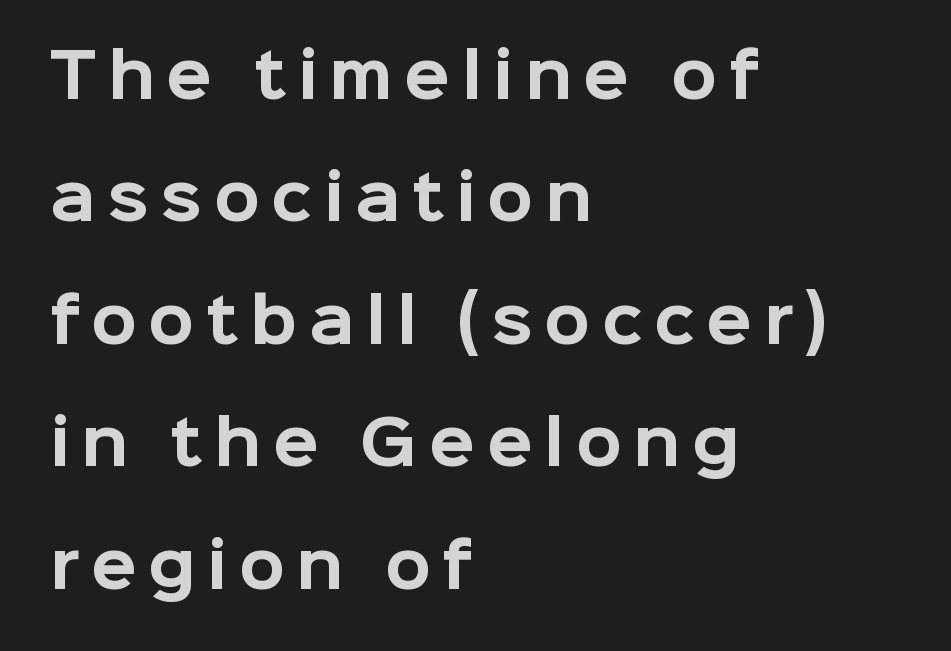
The image shows 60 px bold sans-serif type, upright; set left-aligned, loose line spacing (2.04x), not underlined; low stroke contrast and a medium x-height.
